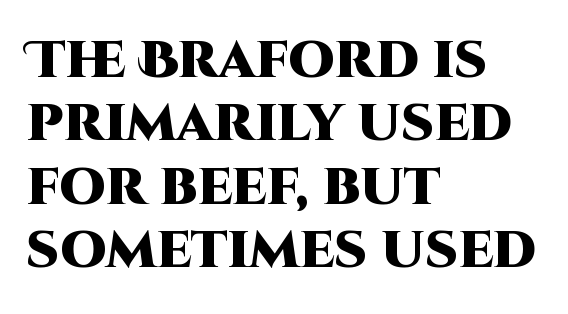
Plain, unruled lines of type. Between one letter and the next there's only the usual sliver of space. What kind of face is this? One without serifs — a sans. Weight: bold. Spacing verdict: proportional, widths tailored to each character. The font's upright variant was chosen for this text.
